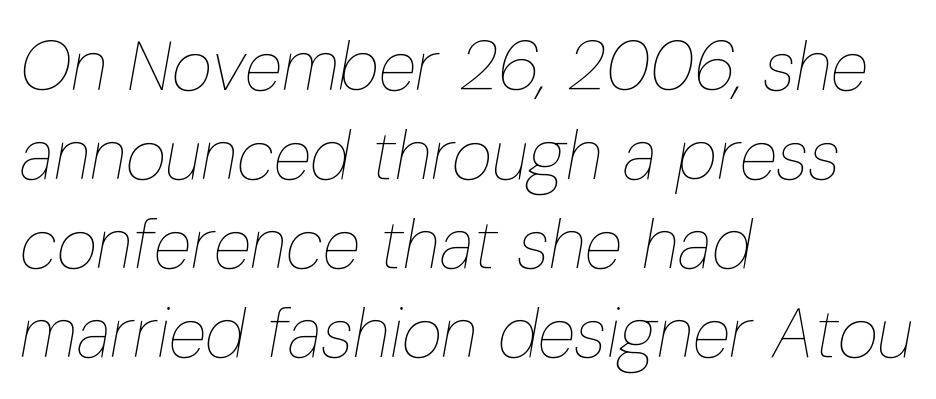
The image shows 70 px thin, condensed type, italic (leaning right); set left-aligned, normal line spacing (1.27x), normal letter spacing, not underlined; low stroke contrast and a medium x-height.
